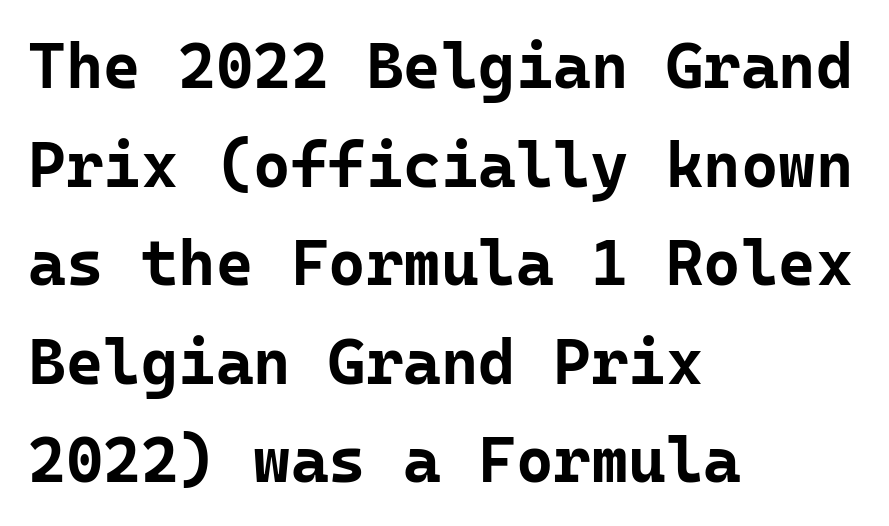
The image shows 64 px bold sans-serif type, upright, monospaced; set left-aligned, normal line spacing (1.54x), normal letter spacing, not underlined; low stroke contrast and a medium x-height.
